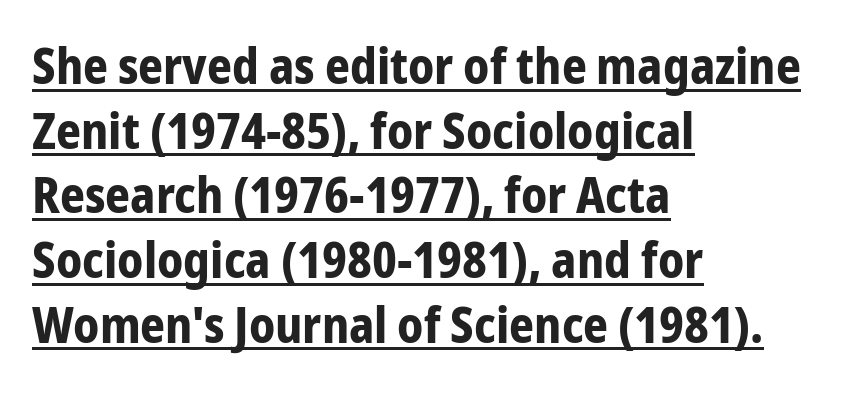
Q: Is the text bold? A: Yes.
Q: Is the text italic (slanted)? A: No, it is upright.
Q: Is the typeface a serif or a sans-serif typeface? A: Sans-serif.
Q: Is the text underlined? A: Yes.
Q: How is the paragraph aligned? A: Left-aligned.
Q: Is the spacing between letters normal or unusually wide? A: Normal.
Q: Is the spacing between lines tight, normal or loose? A: Normal.
Q: Width (condensed, normal, or wide)? A: Condensed.
Q: Stroke contrast? A: Low.
Q: x-height? A: Medium.
Q: Monospaced? A: No.
